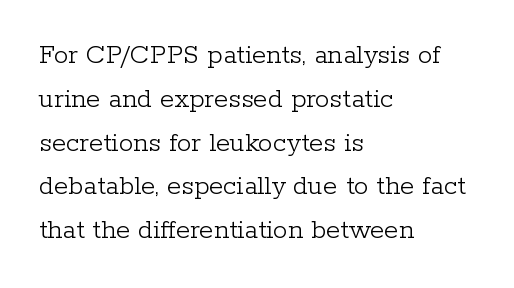
The rendering shows small feet on the letterforms — a serif design. Spacing verdict: proportional, widths tailored to each character. In CSS terms this would be text-align: left. A typesetter would mark this as roman, not italic. Horizontal bands of white between lines are of average thickness.
